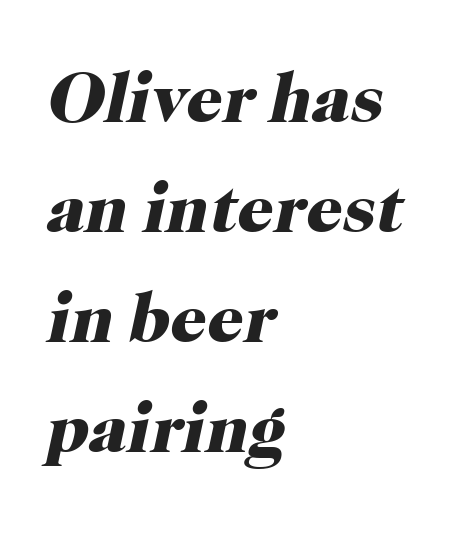
Each new line begins a customary step beneath the previous one. Varying glyph widths throughout — classic text-font behaviour. Plenty of ink on the page — the face is bold. These lines were composed using italics.
